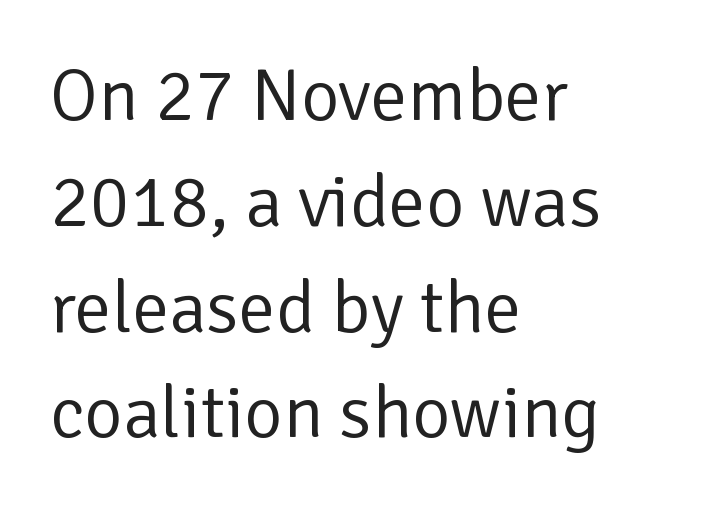
The image shows 74 px regular-weight sans-serif type, upright; set left-aligned, normal line spacing (1.43x), normal letter spacing, not underlined; low stroke contrast and a medium x-height.
